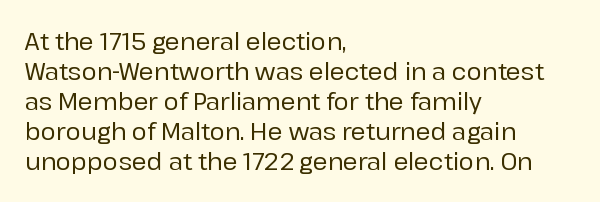
Q: Is the text italic (slanted)? A: No, it is upright.
Q: Is the text underlined? A: No.
Q: How is the paragraph aligned? A: Left-aligned.
Q: Is the spacing between letters normal or unusually wide? A: Normal.
Q: Is the spacing between lines tight, normal or loose? A: Normal.
